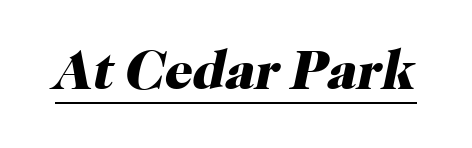
Character widths vary here, with narrow letters taking less room than wide ones. The rendering keeps characters at their native spacing. It's the slanting kind of type. Descenders here cross a horizontal rule under the line.
